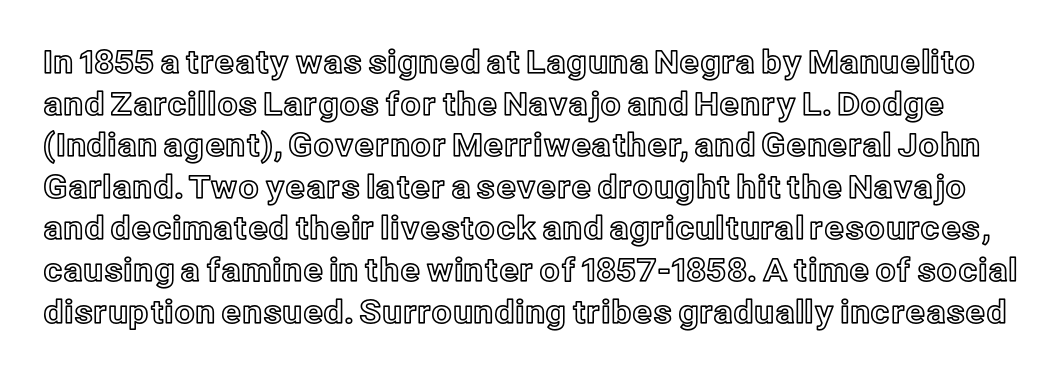
{"italic": "no", "width": "normal", "x_height": "medium", "monospaced": "no", "underline": "no", "line_spacing": "normal", "line_spacing_ratio": 1.3, "letter_spacing": "normal", "letter_spacing_em": 0.0, "glyph_px": 32}
